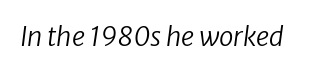
The image shows 26 px text type, italic (leaning right); set normal letter spacing, not underlined.
